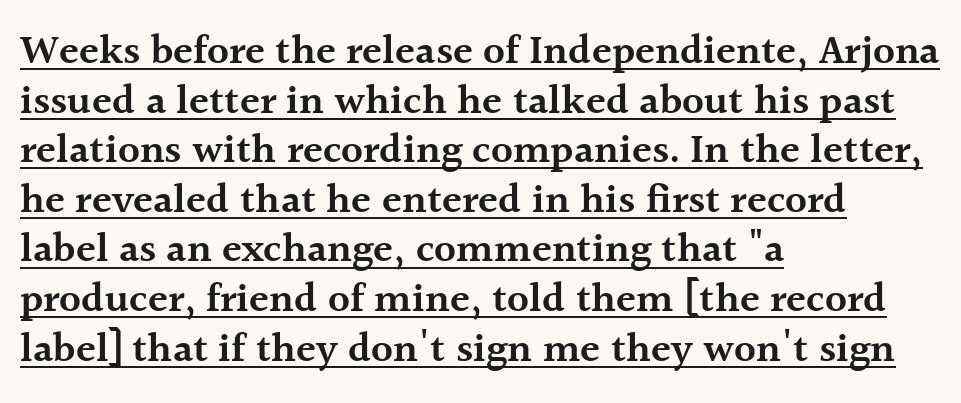
{"serif": "yes", "italic": "no", "bold": "semi", "weight": "semibold", "width": "normal", "x_height": "medium", "monospaced": "no", "underline": "yes", "align": "left", "line_spacing_ratio": 1.21, "letter_spacing": "normal", "letter_spacing_em": 0.0, "glyph_px": 41}
